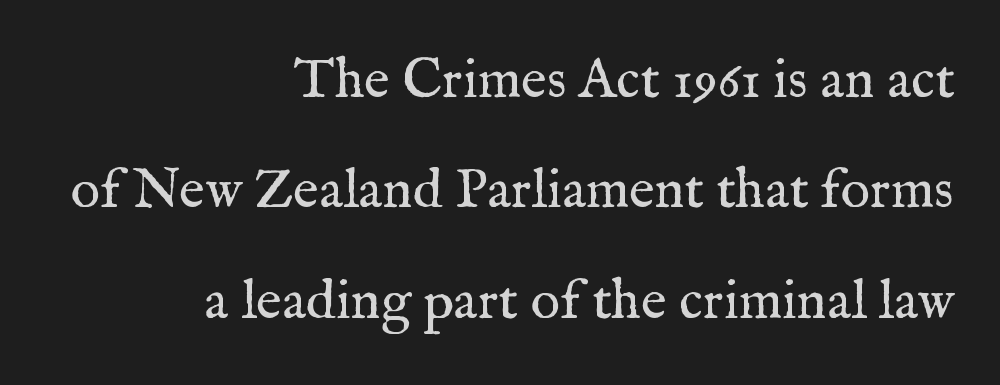
Q: Is the text bold? A: No.
Q: Is the text italic (slanted)? A: No, it is upright.
Q: Is the typeface a serif or a sans-serif typeface? A: Serif.
Q: Is the text underlined? A: No.
Q: How is the paragraph aligned? A: Right-aligned.
Q: Is the spacing between letters normal or unusually wide? A: Normal.
Q: Is the spacing between lines tight, normal or loose? A: Loose.
Q: Width (condensed, normal, or wide)? A: Normal.
Q: Stroke contrast? A: Medium.
Q: x-height? A: Medium.
Q: Monospaced? A: No.
